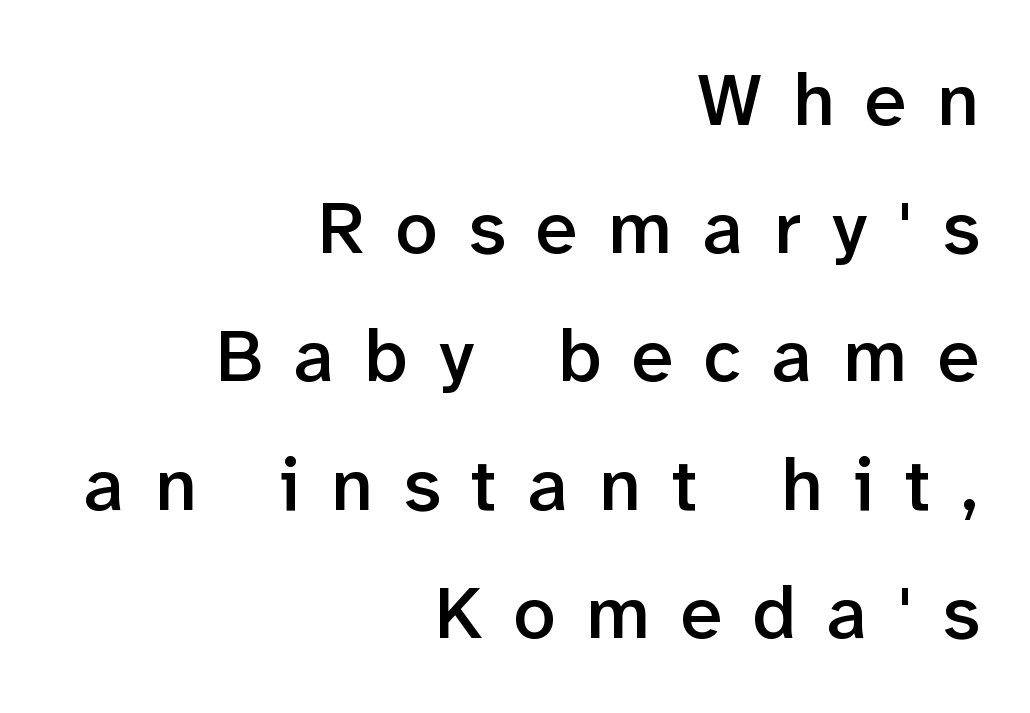
The image shows 75 px semibold sans-serif type, upright; set right-aligned, line spacing 1.71x, unusually wide letter spacing (+0.41 em), not underlined; low stroke contrast and a medium x-height.
